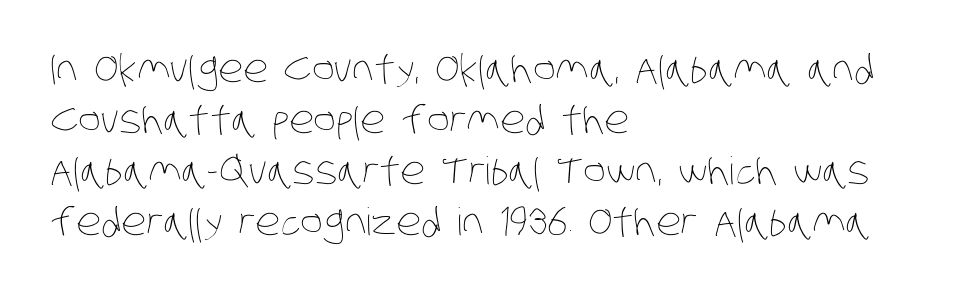
The image shows 38 px thin, condensed type; set left-aligned, normal line spacing (1.34x), normal letter spacing, not underlined; low stroke contrast and a large x-height.
